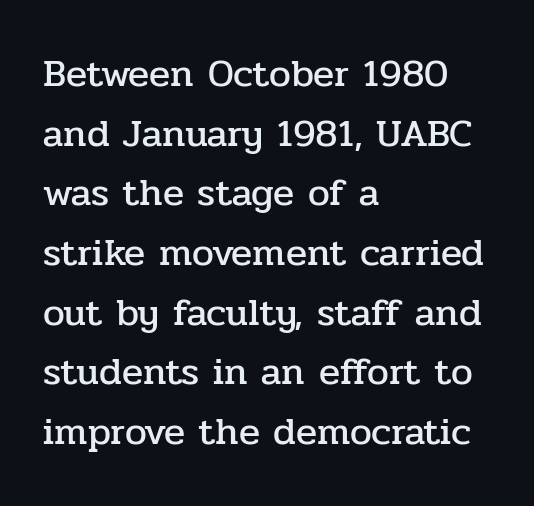
Q: Is the text italic (slanted)? A: No, it is upright.
Q: Is the typeface a serif or a sans-serif typeface? A: Serif.
Q: Is the text underlined? A: No.
Q: How is the paragraph aligned? A: Left-aligned.
Q: Is the spacing between letters normal or unusually wide? A: Normal.
Q: Is the spacing between lines tight, normal or loose? A: Normal.
Q: Width (condensed, normal, or wide)? A: Normal.
Q: Stroke contrast? A: Low.
Q: x-height? A: Medium.
Q: Monospaced? A: No.
